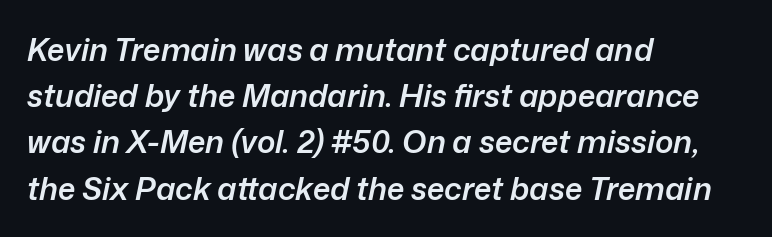
Q: Is the text bold? A: Semi-bold.
Q: Is the text italic (slanted)? A: Yes, it leans right by about 12 degrees.
Q: Is the text underlined? A: No.
Q: How is the paragraph aligned? A: Left-aligned.
Q: Is the spacing between letters normal or unusually wide? A: Normal.
Q: Is the spacing between lines tight, normal or loose? A: Normal.
Q: Width (condensed, normal, or wide)? A: Normal.
Q: Stroke contrast? A: Low.
Q: x-height? A: Medium.
Q: Monospaced? A: No.
